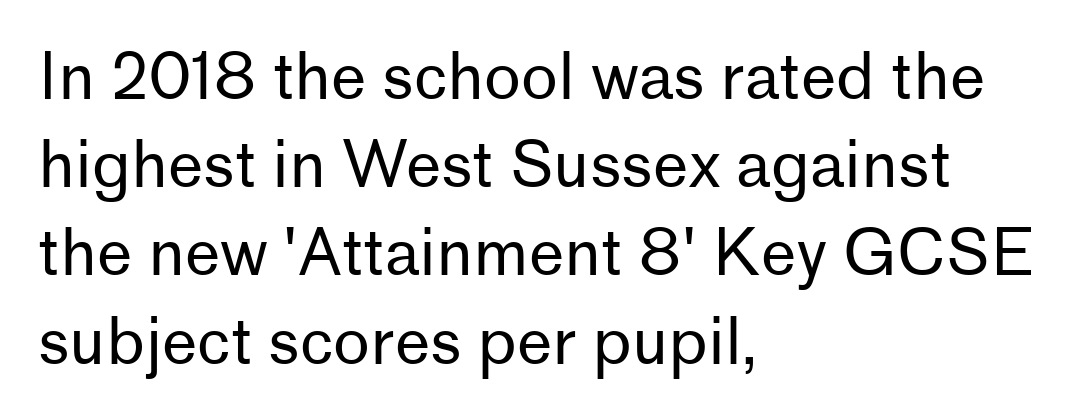
{"serif": "no", "italic": "no", "bold": "no", "weight": "regular", "width": "normal", "stroke_contrast": "low", "x_height": "medium", "monospaced": "no", "underline": "no", "align": "left", "line_spacing": "normal", "line_spacing_ratio": 1.4, "letter_spacing": "normal", "letter_spacing_em": 0.0, "glyph_px": 63}
